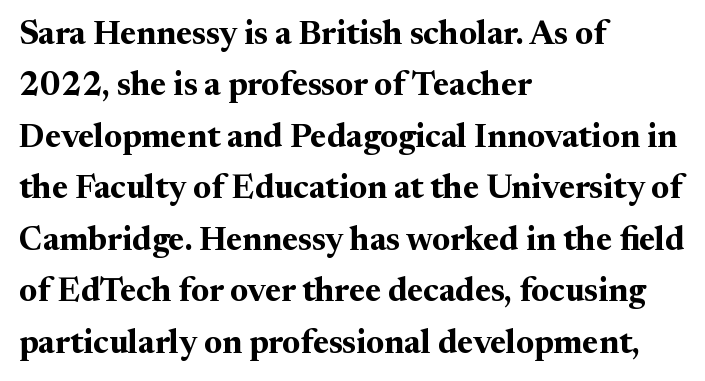
Descender tails drop into unmarked territory. Glyph-to-glyph distance matches everyday printed text. Yep, those are serifs on the letters. You can tell it's not italic because the verticals are truly vertical.
